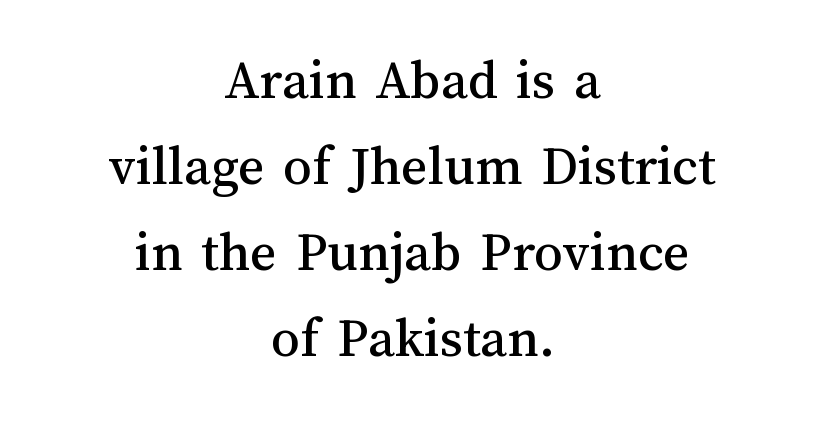
{"italic": "no", "width": "normal", "stroke_contrast": "medium", "x_height": "medium", "monospaced": "no", "underline": "no", "align": "center", "line_spacing": "normal", "line_spacing_ratio": 1.51, "letter_spacing": "normal", "letter_spacing_em": 0.0, "glyph_px": 57}
